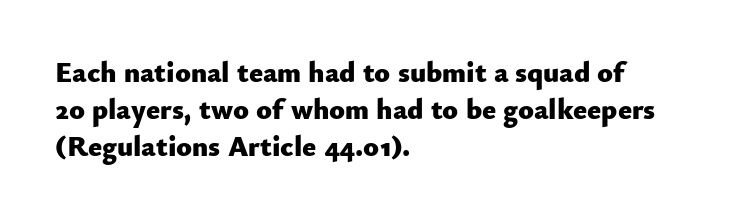
The image shows 29 px heavy sans-serif type, upright; set left-aligned, normal line spacing (1.27x), normal letter spacing, not underlined; low stroke contrast and a small x-height.
